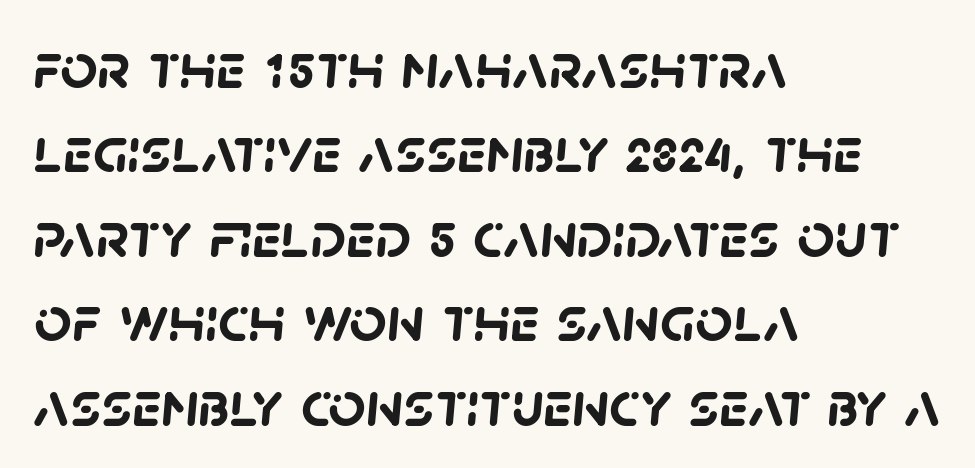
The image shows 65 px semibold sans-serif type; set left-aligned, normal line spacing (1.3x), normal letter spacing, not underlined; low stroke contrast and a large x-height.
